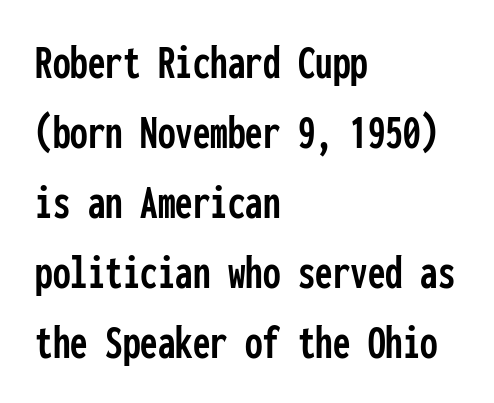
{"serif": "no", "italic": "no", "width": "condensed", "stroke_contrast": "low", "x_height": "medium", "monospaced": "yes", "underline": "no", "align": "left", "line_spacing": "normal", "line_spacing_ratio": 1.4, "letter_spacing": "normal", "letter_spacing_em": 0.0, "glyph_px": 50}
